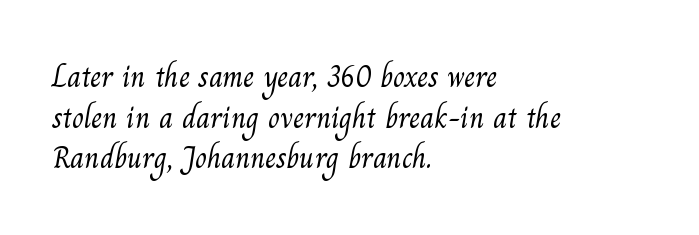
The rendering uses natural spacing where letterforms have individual widths. Left-aligned paragraph, ragged on the right. The characters display serif detailing at their extremities. The strokes are not fattened; the text isn't bold.
